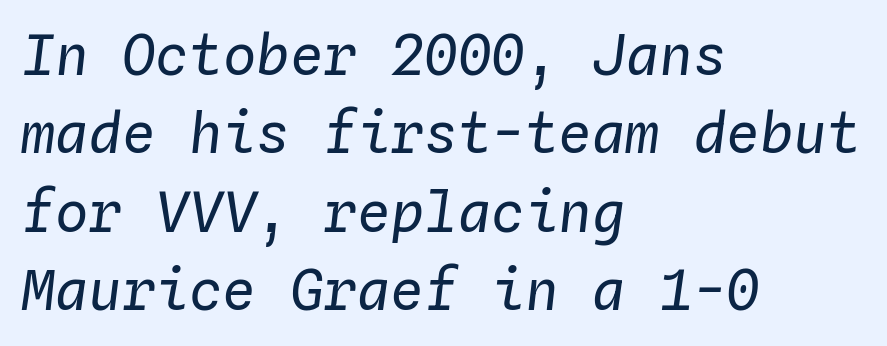
{"italic": "yes", "lean": "right", "slant_degrees": 4, "bold": "no", "weight": "regular", "width": "normal", "stroke_contrast": "low", "x_height": "medium", "monospaced": "yes", "underline": "no", "align": "left", "line_spacing": "normal", "line_spacing_ratio": 1.4, "letter_spacing": "normal", "letter_spacing_em": 0.0, "glyph_px": 56}
